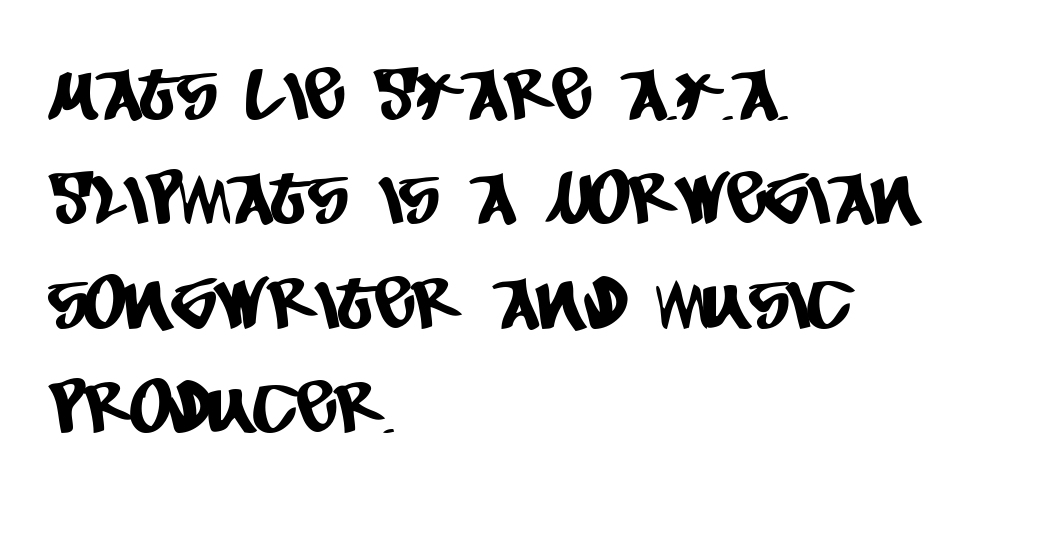
To sum up the face: it is a sans, with no serifs. This sample keeps an unexceptional amount of space between lines. Reading down the block, your eye returns to a fixed left position each line. You could not count columns in this text — the font is proportionally spaced.
